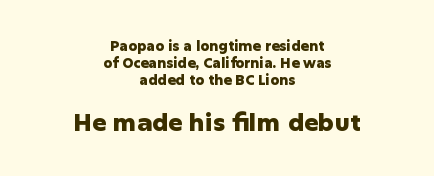
Compared with an ordinary text face, these strokes are far heavier — a full bold. Bare-footed words on every line. The more generous point size was reserved for the lower chunk. In terms of posture, this sample is upright. Nothing unusual about the tracking: characters are spaced as the font intends.
